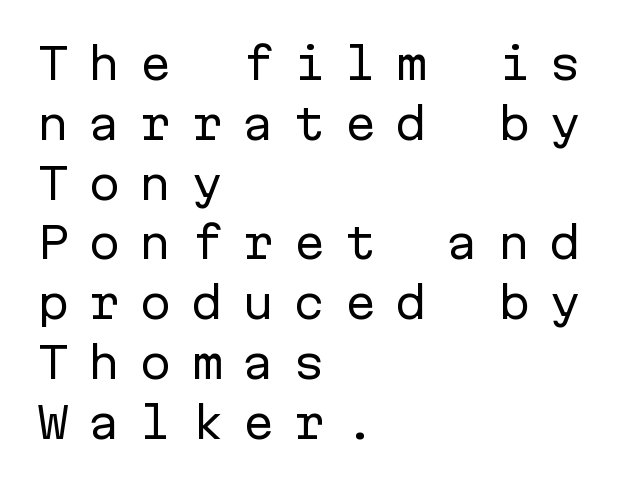
Notice how descenders clear the ascenders below comfortably — that's standard leading. Nothing heavy about these letters — not bold at all. Note: no serifs on the glyphs. The rag falls on the right side of this text block.
